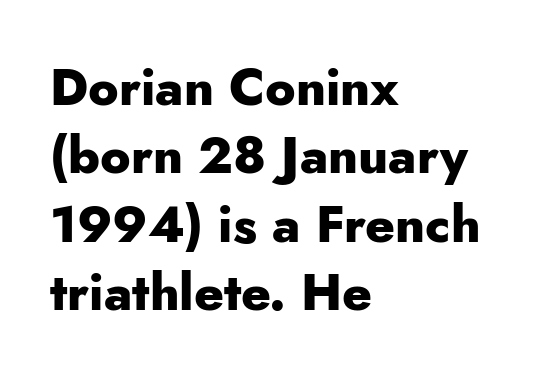
Q: Is the text bold? A: Yes.
Q: Is the text italic (slanted)? A: No, it is upright.
Q: Is the typeface a serif or a sans-serif typeface? A: Sans-serif.
Q: Is the text underlined? A: No.
Q: How is the paragraph aligned? A: Left-aligned.
Q: Is the spacing between letters normal or unusually wide? A: Normal.
Q: Is the spacing between lines tight, normal or loose? A: Normal.
Q: Width (condensed, normal, or wide)? A: Normal.
Q: Stroke contrast? A: Low.
Q: x-height? A: Small.
Q: Monospaced? A: No.
